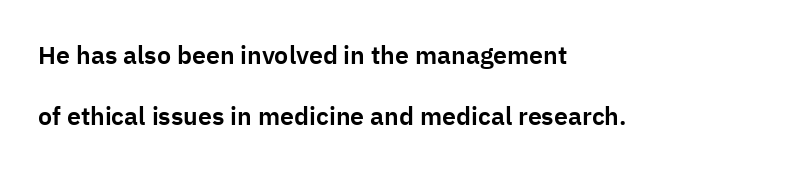
Q: Is the text italic (slanted)? A: No, it is upright.
Q: Is the text underlined? A: No.
Q: How is the paragraph aligned? A: Left-aligned.
Q: Is the spacing between letters normal or unusually wide? A: Normal.
Q: Is the spacing between lines tight, normal or loose? A: Loose.
